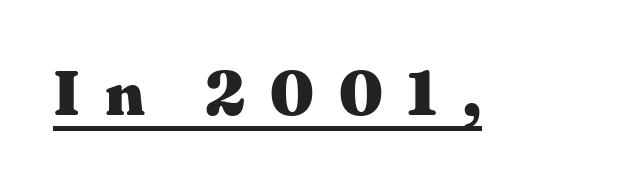
The image shows 63 px heavy, wide serif type, upright; set unusually wide letter spacing (+0.39 em), underlined; medium stroke contrast and a medium x-height.
